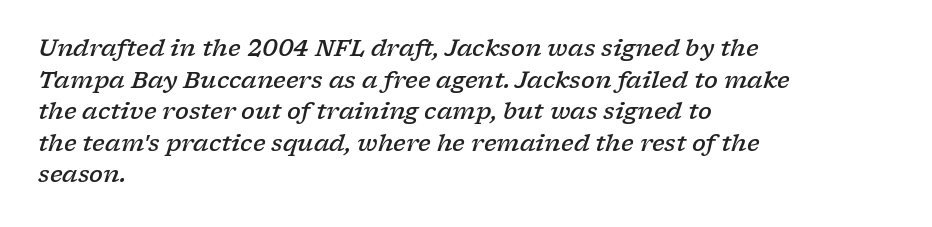
The image shows 23 px text type, italic (leaning right); set left-aligned, normal line spacing (1.37x), normal letter spacing, not underlined.
